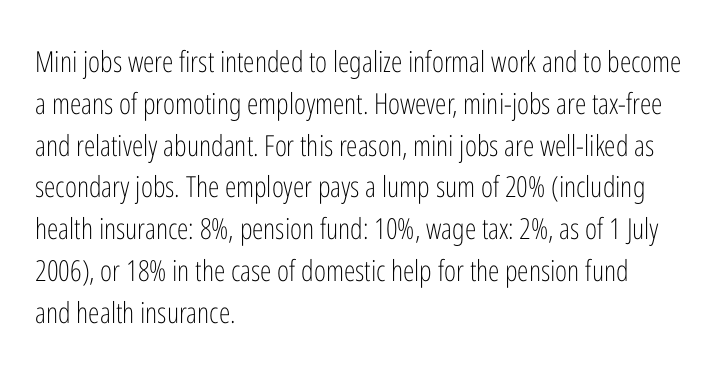
Q: Is the text bold? A: No.
Q: Is the text italic (slanted)? A: No, it is upright.
Q: Is the typeface a serif or a sans-serif typeface? A: Sans-serif.
Q: Is the text underlined? A: No.
Q: How is the paragraph aligned? A: Left-aligned.
Q: Is the spacing between letters normal or unusually wide? A: Normal.
Q: Is the spacing between lines tight, normal or loose? A: Normal.
Q: Width (condensed, normal, or wide)? A: Condensed.
Q: Stroke contrast? A: Low.
Q: x-height? A: Medium.
Q: Monospaced? A: No.
